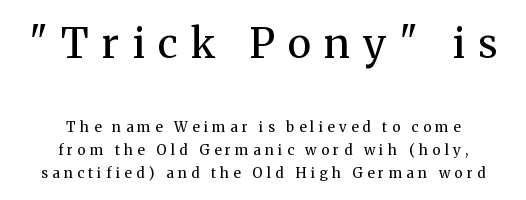
Posture: upright roman. The letters are spread apart with noticeably loose tracking. The cut favours lightness, reaching ordinary text weight at its darkest. The composition opens big and finishes small. A student would call this center alignment; a typographer would say set centered.
